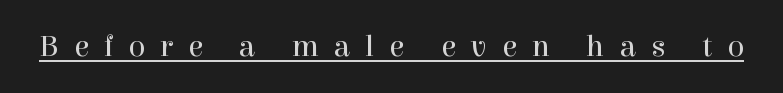
Q: Is the text bold? A: No.
Q: Is the text italic (slanted)? A: No, it is upright.
Q: Is the typeface a serif or a sans-serif typeface? A: Serif.
Q: Is the text underlined? A: Yes.
Q: Is the spacing between letters normal or unusually wide? A: Unusually wide.
Q: Width (condensed, normal, or wide)? A: Normal.
Q: x-height? A: Medium.
Q: Monospaced? A: No.
